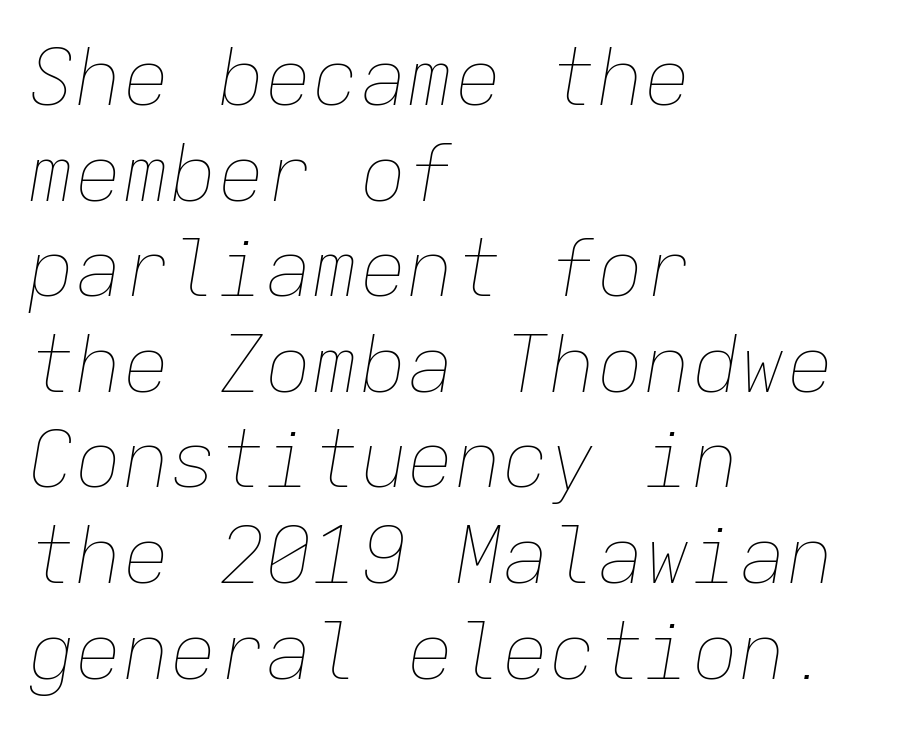
{"italic": "yes", "lean": "right", "slant_degrees": 9, "bold": "no", "weight": "thin", "width": "normal", "stroke_contrast": "low", "x_height": "medium", "monospaced": "yes", "underline": "no", "align": "left", "line_spacing_ratio": 1.21, "letter_spacing": "normal", "letter_spacing_em": 0.0, "glyph_px": 79}
